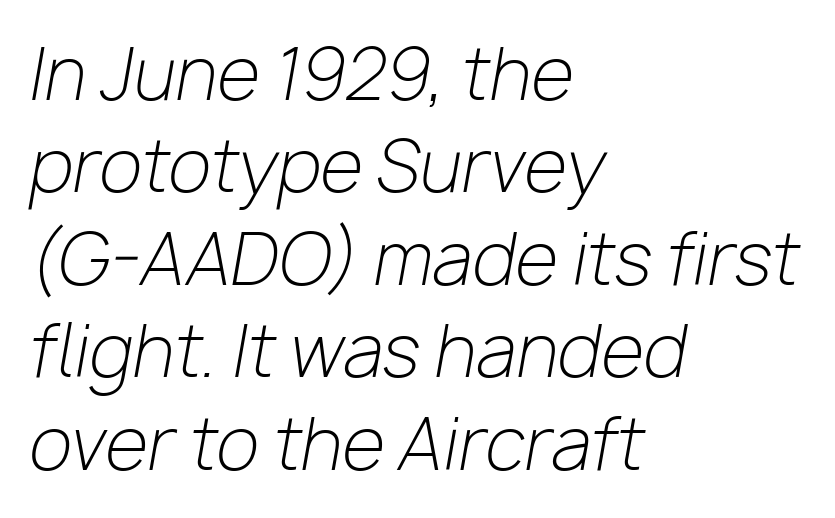
Compared with typical paragraphs, the rows here are spaced about the same. Compared with ordinary roman type, these characters are visibly tilted. Is this a fixed-width face? No — the glyphs have proportional, varying widths. Alignment: flush left.
